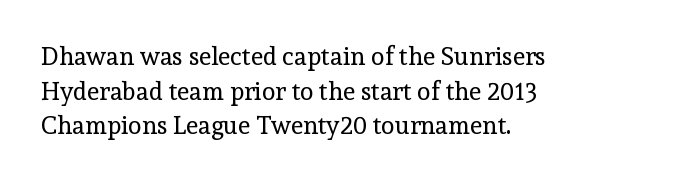
The letters stand straight up with perfectly vertical stems. The typesetter chose a ragged-right arrangement here. What's the leading like? Ordinary, nothing unusual. Nothing unusual about the tracking: characters are spaced as the font intends. Is the stroke heavy? The answer is a plain regular-or-lighter.
